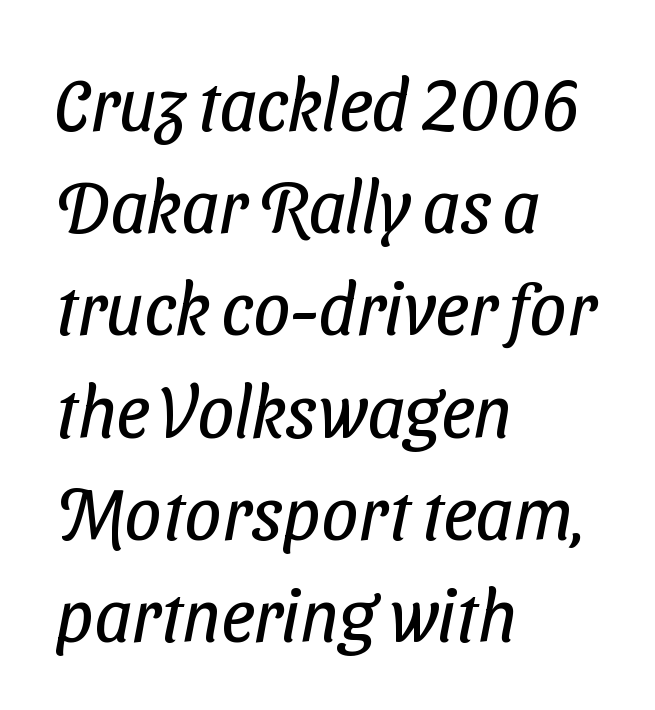
The image shows 73 px regular-weight, condensed sans-serif type; set left-aligned, normal line spacing (1.4x), normal letter spacing, not underlined; low stroke contrast and a medium x-height.
